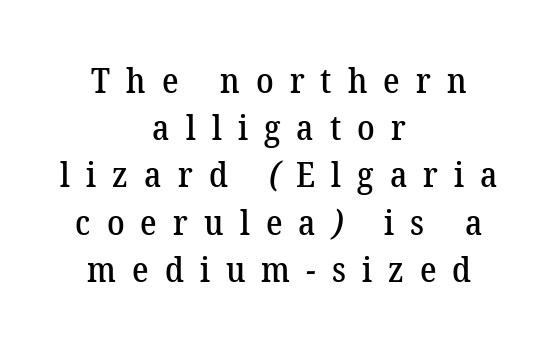
The tracking reads as deliberately expanded to a designer's eye. Bare-footed words on every line. The face used here is proportionally spaced, like ordinary book or web type. Note: serifs present on the glyphs. Visually the block forms a symmetrical silhouette, jagged on both flanks.
